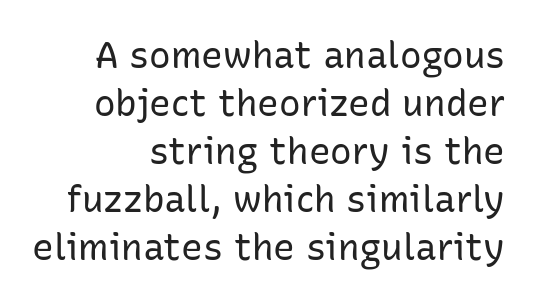
The image shows 36 px regular-weight sans-serif type, upright; set right-aligned, normal line spacing (1.33x), normal letter spacing, not underlined; low stroke contrast and a medium x-height.
